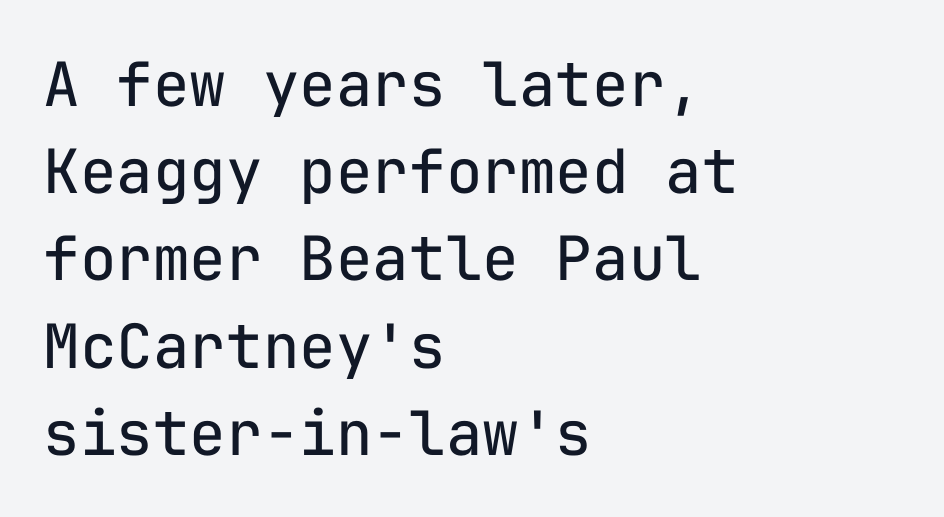
A typesetter would call this monospace, since all characters share one set width. The text was rendered using a sans face with plain stroke endings. In CSS terms this would be text-align: left. Vertical strokes here are truly vertical. Underline: absent.
